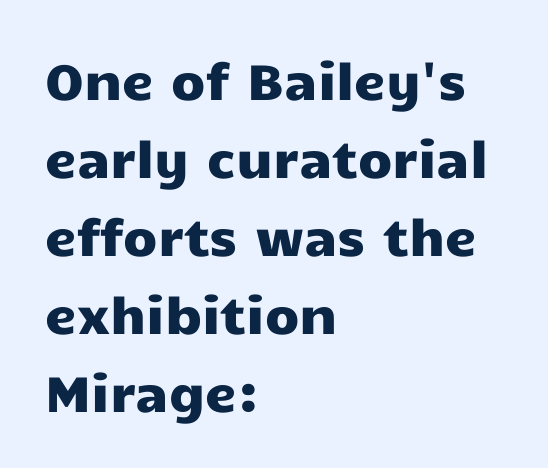
Students, note that the glyphs here touch the page at normal intervals. Nope, no serifs anywhere on these letters. Horizontally, the lines are justified to the leading edge only. Think of a printed novel: that variable character pitch is what you see here. Quick note: interline space is typical. You can tell it's not italic because the verticals are truly vertical.
